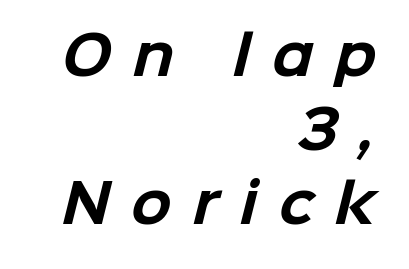
{"serif": "no", "bold": "yes", "weight": "bold", "width": "normal", "stroke_contrast": "low", "x_height": "medium", "monospaced": "no", "underline": "no", "align": "right", "line_spacing": "normal", "line_spacing_ratio": 1.4, "letter_spacing": "wide", "letter_spacing_em": 0.4, "glyph_px": 53}
